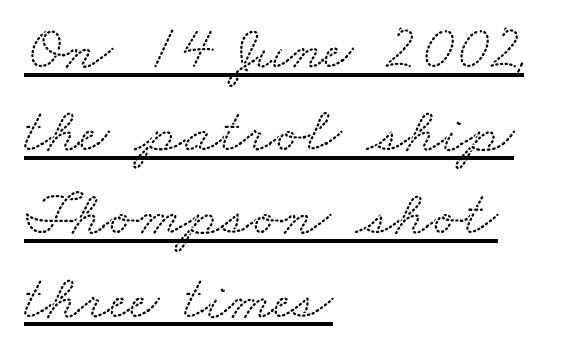
Q: Is the typeface a serif or a sans-serif typeface? A: Serif.
Q: Is the text underlined? A: Yes.
Q: How is the paragraph aligned? A: Left-aligned.
Q: Is the spacing between letters normal or unusually wide? A: Normal.
Q: Is the spacing between lines tight, normal or loose? A: Normal.
Q: Width (condensed, normal, or wide)? A: Wide.
Q: Stroke contrast? A: Low.
Q: x-height? A: Small.
Q: Monospaced? A: No.
